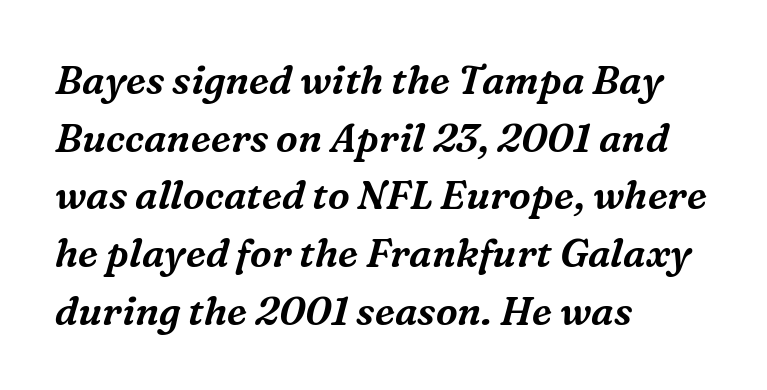
The image shows 39 px serif type, italic (leaning right); set left-aligned, normal line spacing (1.48x), normal letter spacing, not underlined; medium stroke contrast and a medium x-height.
